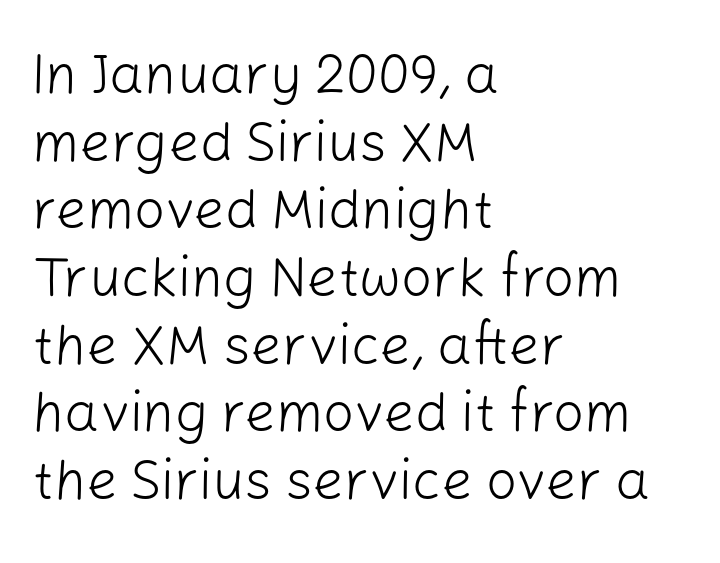
{"serif": "no", "italic": "no", "bold": "no", "weight": "light", "width": "normal", "stroke_contrast": "low", "x_height": "medium", "monospaced": "no", "underline": "no", "align": "left", "line_spacing_ratio": 1.23, "letter_spacing": "normal", "letter_spacing_em": 0.0, "glyph_px": 55}
